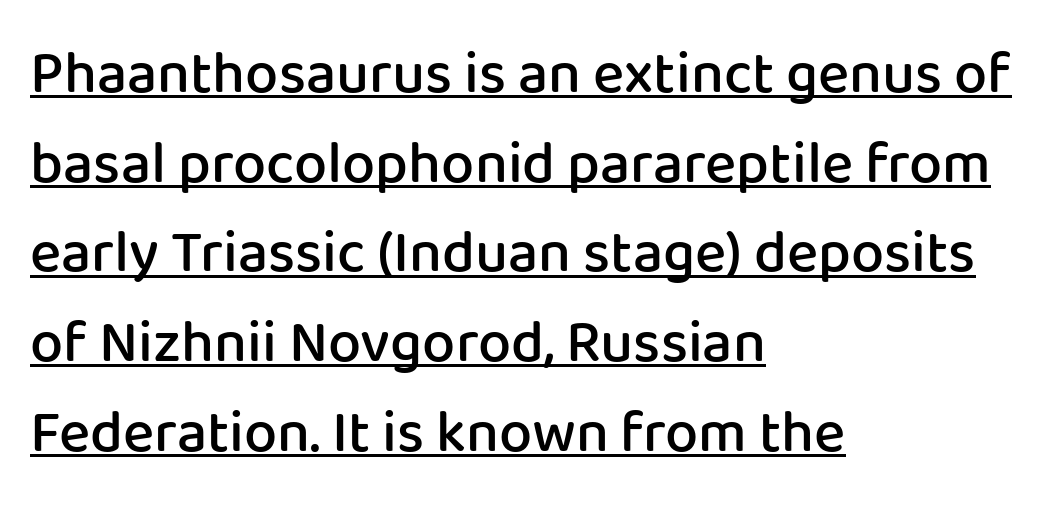
Q: Is the text bold? A: Semi-bold.
Q: Is the text italic (slanted)? A: No, it is upright.
Q: Is the typeface a serif or a sans-serif typeface? A: Sans-serif.
Q: Is the text underlined? A: Yes.
Q: How is the paragraph aligned? A: Left-aligned.
Q: Is the spacing between letters normal or unusually wide? A: Normal.
Q: Is the spacing between lines tight, normal or loose? A: Normal.
Q: Width (condensed, normal, or wide)? A: Normal.
Q: Stroke contrast? A: Low.
Q: x-height? A: Medium.
Q: Monospaced? A: No.
